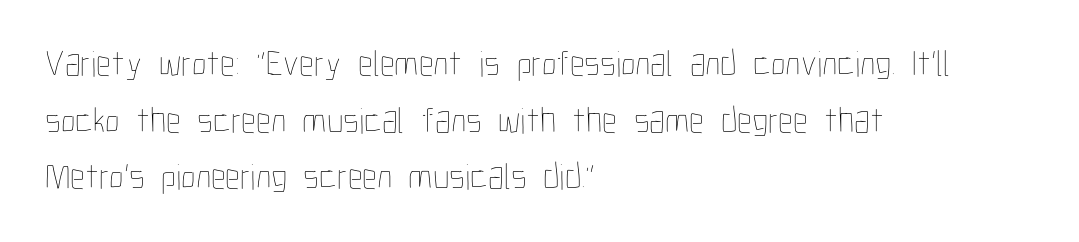
Is there much room between lines? A standard amount, neither cramped nor airy. The text block is weighted toward the left margin, trailing off unevenly rightward. Words appear dense and cohesive because spacing is normal. The baseline area is clear. Looks like regular typesetting: each glyph gets only the width it needs.
